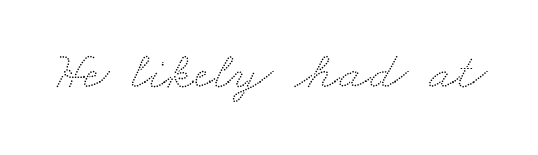
Underlining? Definitely not there. The gaps between neighbouring characters are ordinary and unremarkable. Spacing verdict: proportional, widths tailored to each character.
